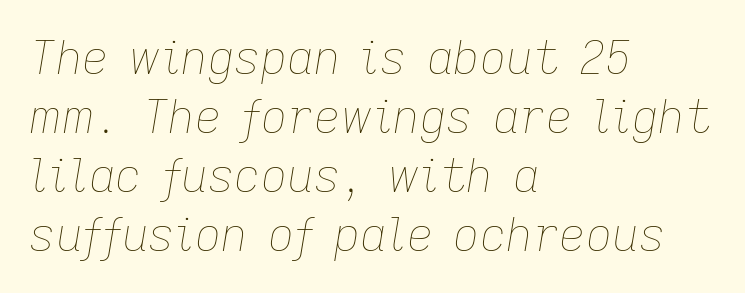
{"italic": "yes", "lean": "right", "slant_degrees": 9, "bold": "no", "weight": "thin", "width": "normal", "stroke_contrast": "low", "x_height": "medium", "monospaced": "no", "underline": "no", "align": "left", "line_spacing": "normal", "line_spacing_ratio": 1.28, "letter_spacing": "normal", "letter_spacing_em": 0.0, "glyph_px": 46}
